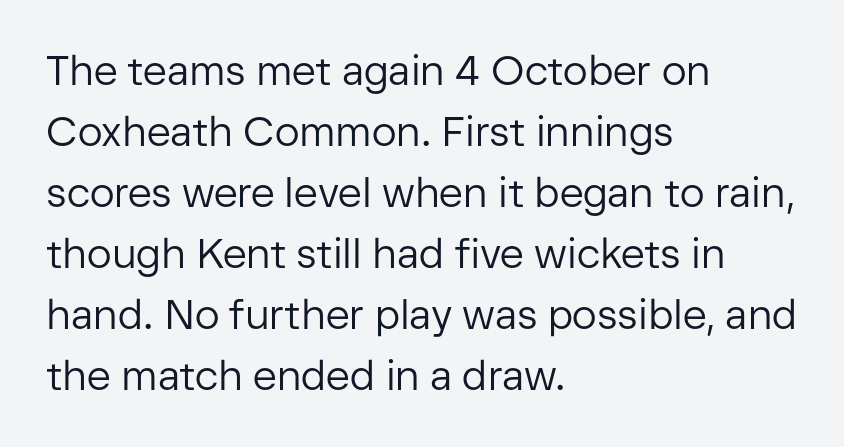
The image shows 41 px regular-weight sans-serif type, upright; set left-aligned, normal line spacing (1.49x), normal letter spacing, not underlined; low stroke contrast and a medium x-height.
